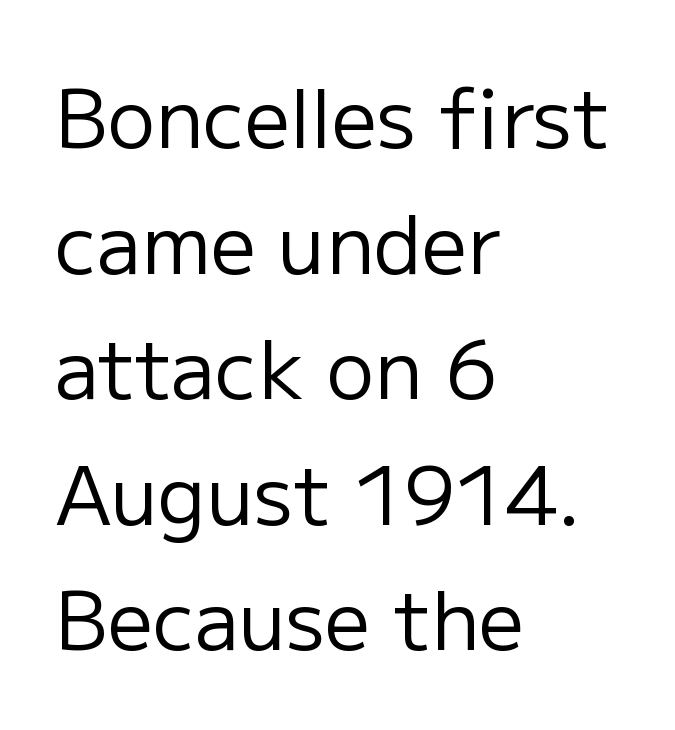
Just letters on the line, the space beneath them empty. Varying glyph widths throughout — classic text-font behaviour. Summary of vertical rhythm: regular, with standard interline spacing. Each stroke keeps to a modest, everyday thickness or less. This sample uses a sans-serif face.
